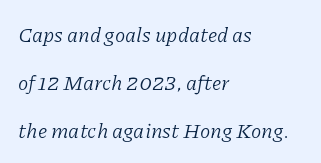
Q: Is the text bold? A: No.
Q: Is the text italic (slanted)? A: Yes, it leans right by about 11 degrees.
Q: Is the text underlined? A: No.
Q: How is the paragraph aligned? A: Left-aligned.
Q: Is the spacing between letters normal or unusually wide? A: Normal.
Q: Is the spacing between lines tight, normal or loose? A: Loose.
